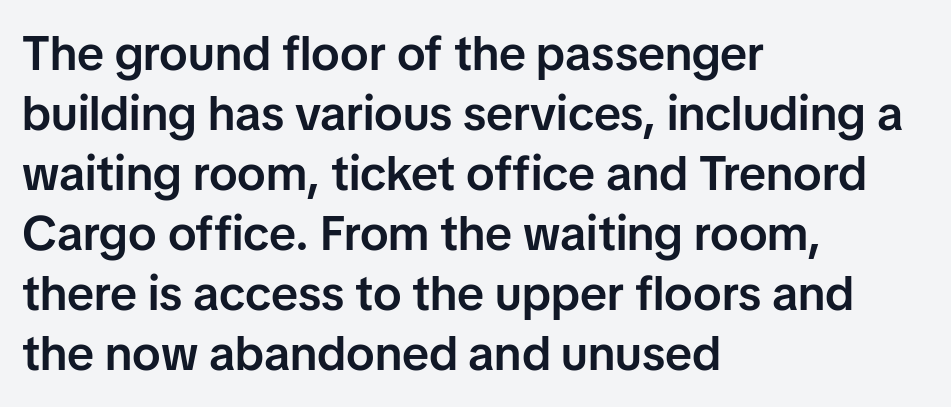
Q: Is the text bold? A: Semi-bold.
Q: Is the text italic (slanted)? A: No, it is upright.
Q: Is the typeface a serif or a sans-serif typeface? A: Sans-serif.
Q: Is the text underlined? A: No.
Q: How is the paragraph aligned? A: Left-aligned.
Q: Is the spacing between letters normal or unusually wide? A: Normal.
Q: Is the spacing between lines tight, normal or loose? A: Normal.
Q: Width (condensed, normal, or wide)? A: Normal.
Q: Stroke contrast? A: Low.
Q: x-height? A: Medium.
Q: Monospaced? A: No.
